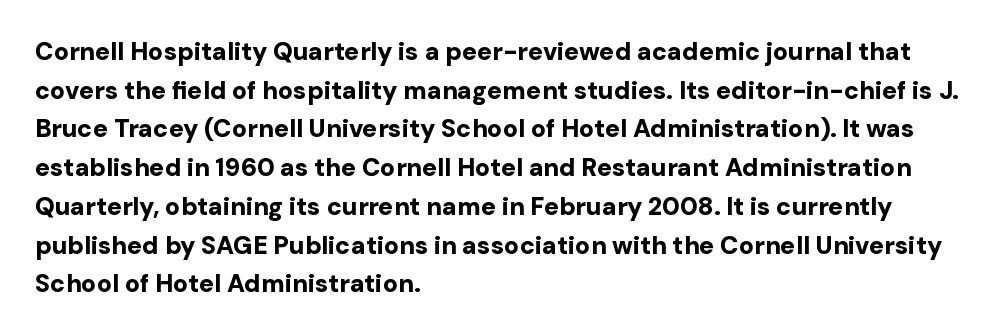
{"italic": "no", "bold": "yes", "underline": "no", "align": "left", "line_spacing": "normal", "line_spacing_ratio": 1.55, "letter_spacing": "normal", "letter_spacing_em": 0.0, "glyph_px": 25}
